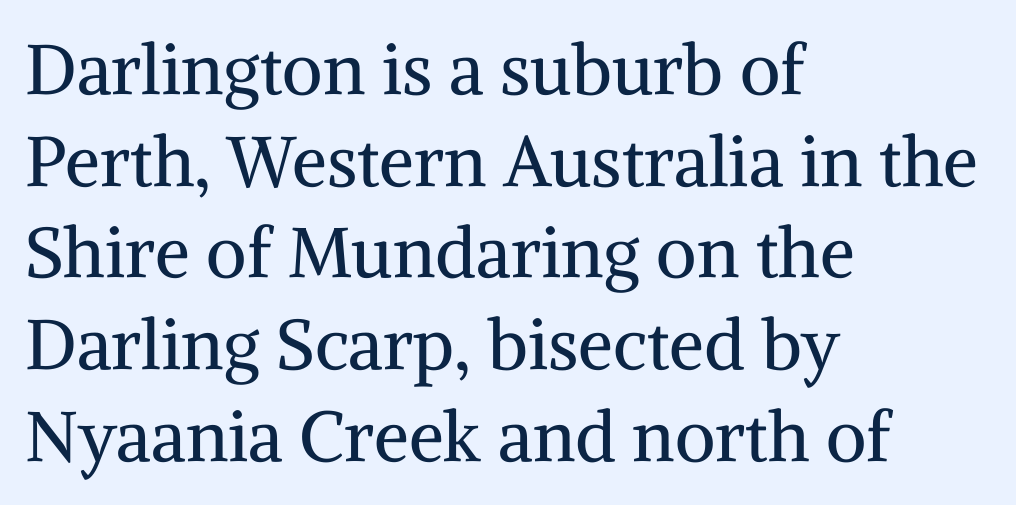
Q: Is the text bold? A: No.
Q: Is the text italic (slanted)? A: No, it is upright.
Q: Is the typeface a serif or a sans-serif typeface? A: Serif.
Q: Is the text underlined? A: No.
Q: How is the paragraph aligned? A: Left-aligned.
Q: Is the spacing between letters normal or unusually wide? A: Normal.
Q: Is the spacing between lines tight, normal or loose? A: Normal.
Q: Width (condensed, normal, or wide)? A: Normal.
Q: Stroke contrast? A: Medium.
Q: x-height? A: Medium.
Q: Monospaced? A: No.
